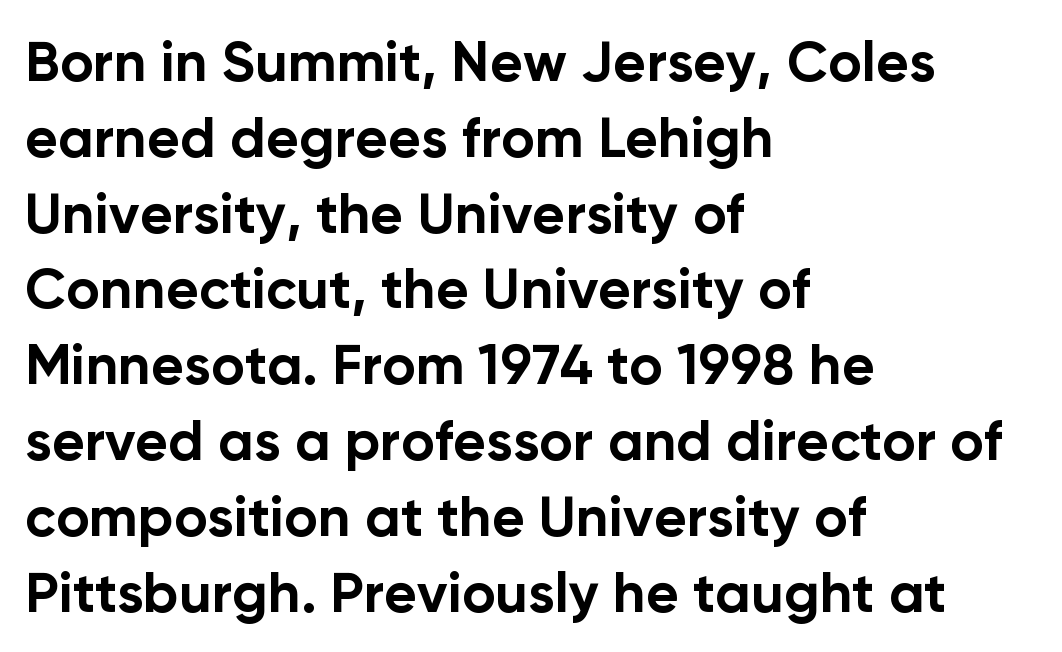
Q: Is the text bold? A: Yes.
Q: Is the text italic (slanted)? A: No, it is upright.
Q: Is the typeface a serif or a sans-serif typeface? A: Sans-serif.
Q: Is the text underlined? A: No.
Q: How is the paragraph aligned? A: Left-aligned.
Q: Is the spacing between letters normal or unusually wide? A: Normal.
Q: Is the spacing between lines tight, normal or loose? A: Normal.
Q: Width (condensed, normal, or wide)? A: Normal.
Q: Stroke contrast? A: Low.
Q: x-height? A: Medium.
Q: Monospaced? A: No.
